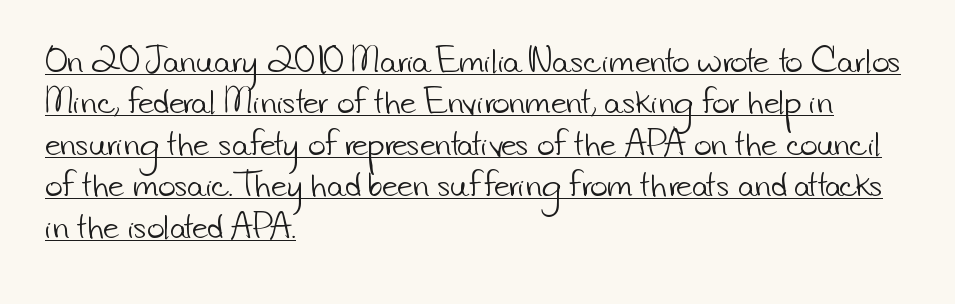
{"serif": "no", "bold": "no", "weight": "light", "width": "normal", "stroke_contrast": "low", "x_height": "small", "monospaced": "no", "underline": "yes", "align": "left", "line_spacing": "normal", "line_spacing_ratio": 1.38, "letter_spacing": "normal", "letter_spacing_em": 0.0, "glyph_px": 30}
